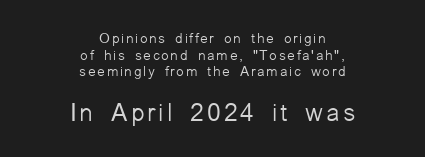
Q: Is the text bold? A: No.
Q: Is the text italic (slanted)? A: No, it is upright.
Q: Is the text underlined? A: No.
Q: How is the paragraph aligned? A: Centered.
Q: Which block of text is set in a larger size, the first (top) or the second (bottom)? A: The second (bottom) one.
